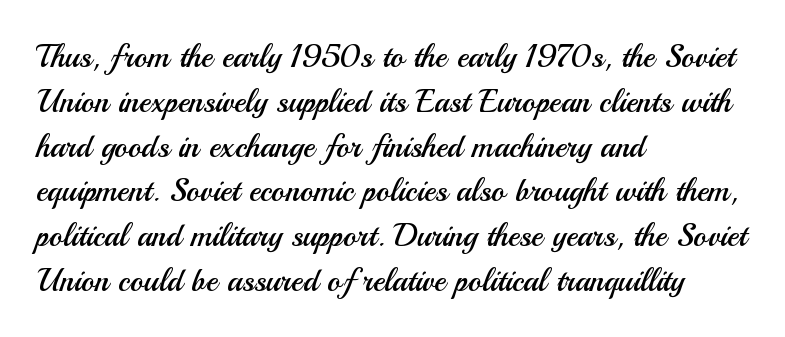
A quiet, ordinary-to-light weight characterises the typeface. Layout note: lines flush left. Varying glyph widths throughout — classic text-font behaviour. Honestly, there is no underline to notice here at all.
